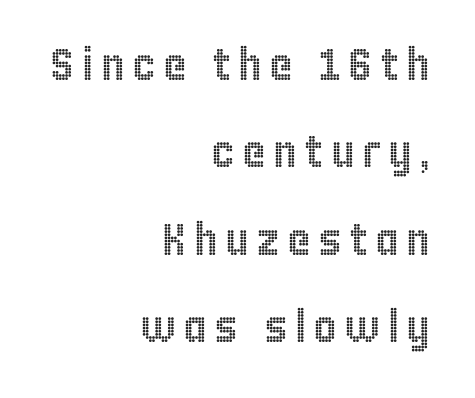
Q: Is the text italic (slanted)? A: No, it is upright.
Q: Is the text underlined? A: No.
Q: How is the paragraph aligned? A: Right-aligned.
Q: Is the spacing between lines tight, normal or loose? A: Loose.
Q: Width (condensed, normal, or wide)? A: Condensed.
Q: x-height? A: Large.
Q: Monospaced? A: No.
